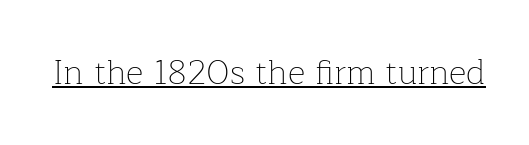
Q: Is the text bold? A: No.
Q: Is the text italic (slanted)? A: No, it is upright.
Q: Is the typeface a serif or a sans-serif typeface? A: Serif.
Q: Is the text underlined? A: Yes.
Q: Is the spacing between letters normal or unusually wide? A: Normal.
Q: Width (condensed, normal, or wide)? A: Normal.
Q: Stroke contrast? A: Low.
Q: x-height? A: Medium.
Q: Monospaced? A: No.
